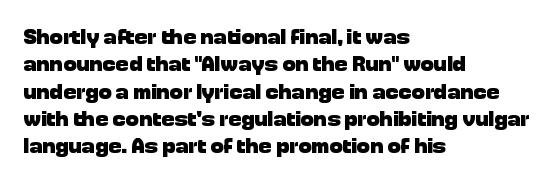
Chunky letters — that's bold for sure. Caption: standard tracking, unaltered. Descenders are the only things crossing below the line. Typeset ragged right — the left edge is the straight one. The letters stand upright; this is a roman face.
